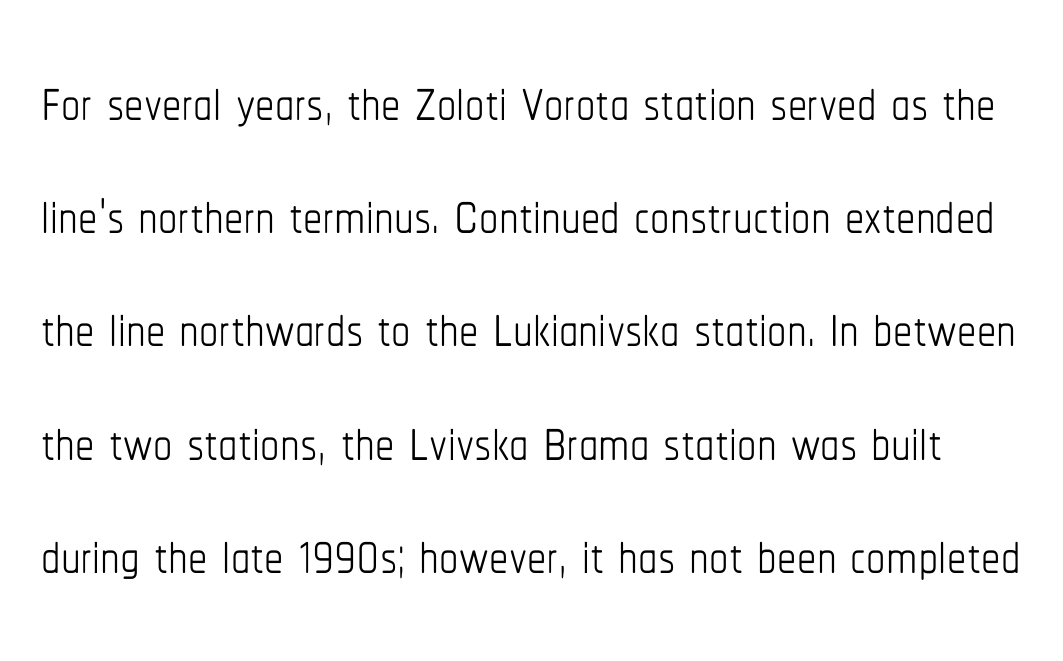
Q: Is the text bold? A: No.
Q: Is the text italic (slanted)? A: No, it is upright.
Q: Is the text underlined? A: No.
Q: Is the spacing between letters normal or unusually wide? A: Normal.
Q: Is the spacing between lines tight, normal or loose? A: Normal.
Q: Width (condensed, normal, or wide)? A: Condensed.
Q: Stroke contrast? A: Low.
Q: x-height? A: Medium.
Q: Monospaced? A: No.
